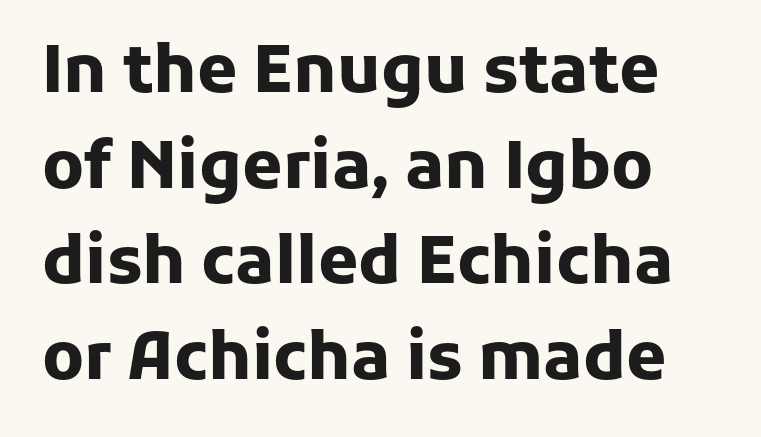
{"serif": "no", "italic": "no", "bold": "yes", "weight": "heavy", "width": "normal", "stroke_contrast": "low", "x_height": "medium", "monospaced": "no", "underline": "no", "line_spacing": "normal", "line_spacing_ratio": 1.47, "letter_spacing": "normal", "letter_spacing_em": 0.0, "glyph_px": 65}
